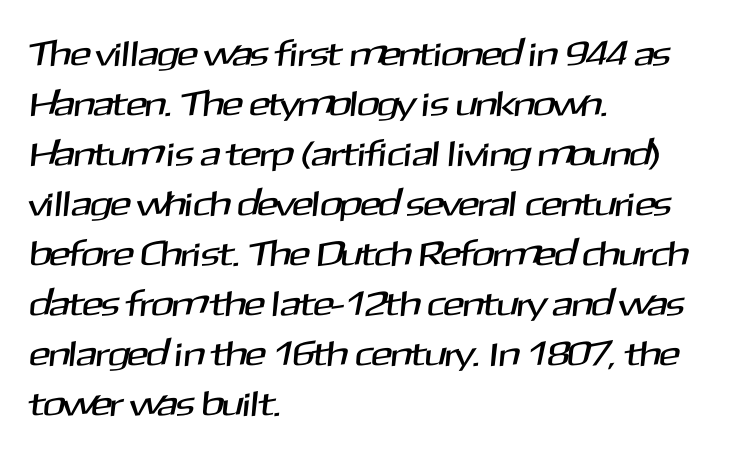
The text was rendered using a sans face with plain stroke endings. The face used here is rendered with its standard letterfit. Type without underlining. Normally led — the rows are evenly, conventionally spaced.
